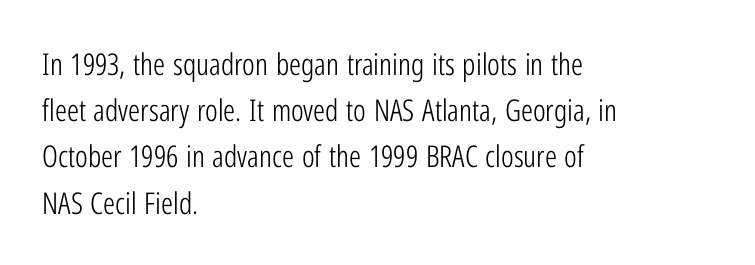
The image shows 30 px light, condensed sans-serif type, upright; set left-aligned, normal line spacing (1.54x), normal letter spacing, not underlined; low stroke contrast and a medium x-height.
